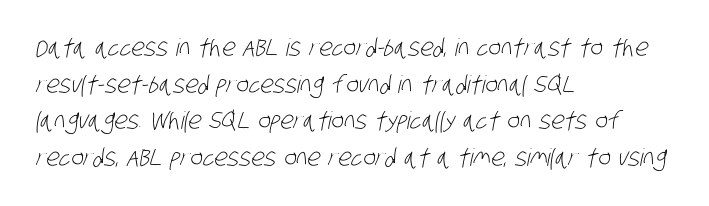
{"bold": "no", "underline": "no", "align": "left", "line_spacing": "normal", "line_spacing_ratio": 1.53, "letter_spacing": "normal", "letter_spacing_em": 0.0, "glyph_px": 24}
